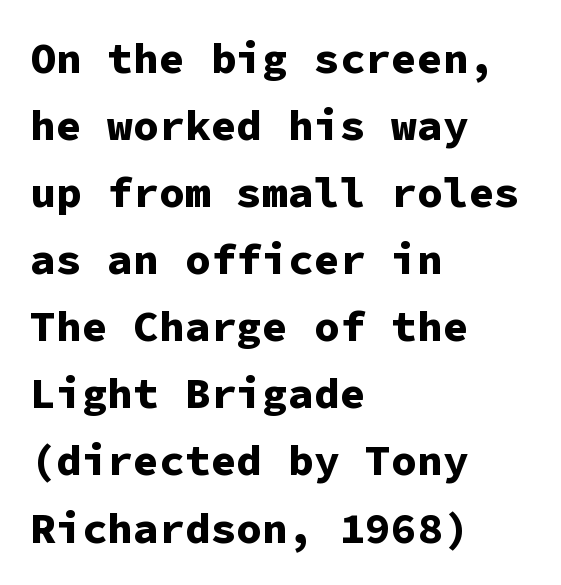
Monospaced: the letters line up in strict vertical columns. The passage shown is not underscored anywhere. Words appear dense and cohesive because spacing is normal. Italic? Not at all — the glyphs are vertical.
